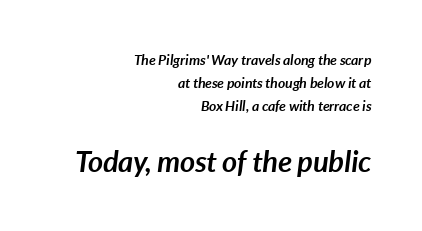
Strong, thick strokes mark this as bold type. Character widths vary here, with narrow letters taking less room than wide ones. Slant detected: the letters are inclined. The setting favours the right margin, as signatures and pull-quotes sometimes do.
